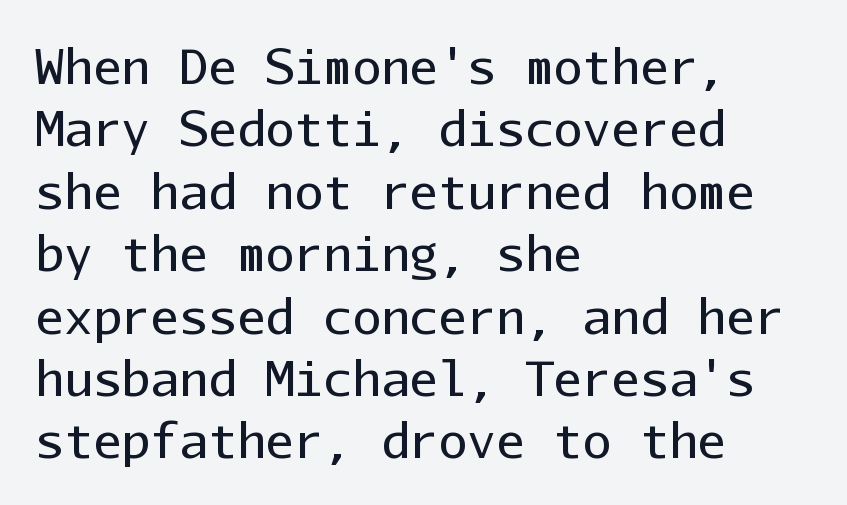
The image shows 48 px regular-weight sans-serif type, upright, monospaced; set left-aligned, normal line spacing (1.3x), normal letter spacing, not underlined; low stroke contrast and a medium x-height.
